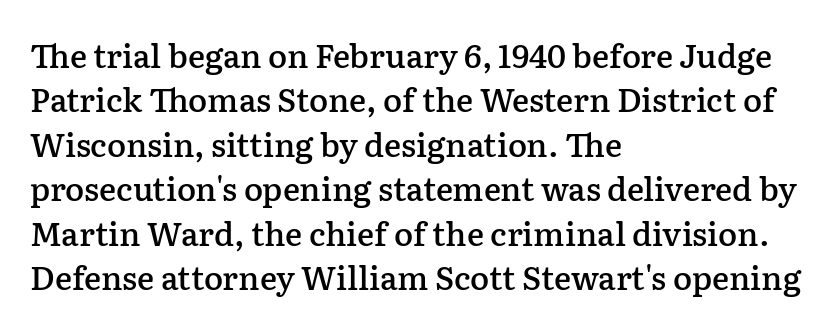
{"serif": "yes", "italic": "no", "bold": "semi", "weight": "semibold", "width": "normal", "stroke_contrast": "low", "x_height": "medium", "monospaced": "no", "underline": "no", "align": "left", "line_spacing": "normal", "line_spacing_ratio": 1.39, "letter_spacing": "normal", "letter_spacing_em": 0.0, "glyph_px": 32}
